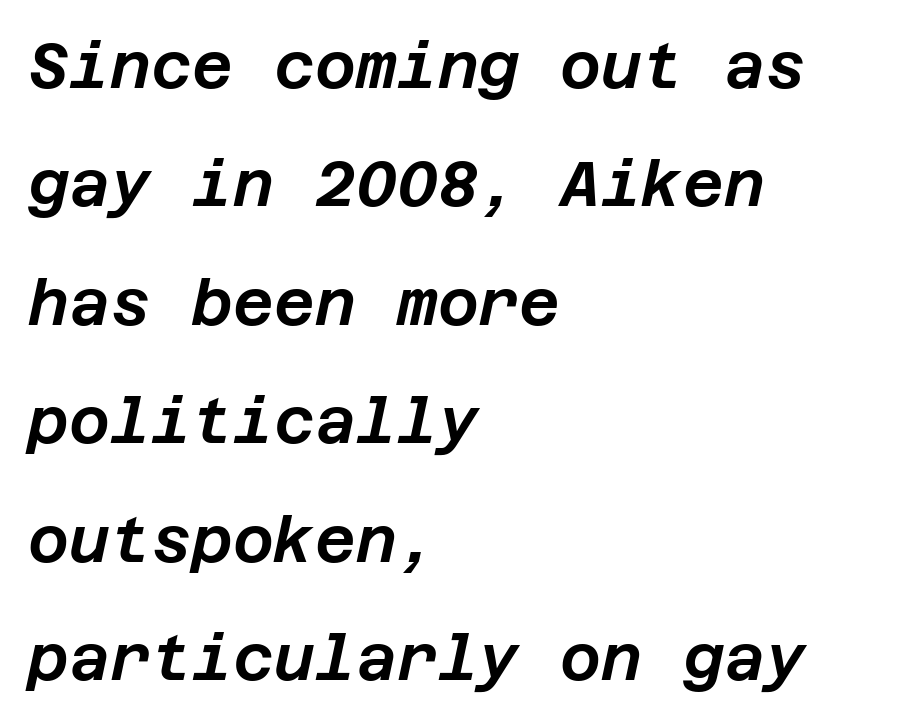
Q: Is the text italic (slanted)? A: Yes, it leans right by about 12 degrees.
Q: Is the text underlined? A: No.
Q: How is the paragraph aligned? A: Left-aligned.
Q: Is the spacing between letters normal or unusually wide? A: Normal.
Q: Width (condensed, normal, or wide)? A: Normal.
Q: Stroke contrast? A: Low.
Q: x-height? A: Large.
